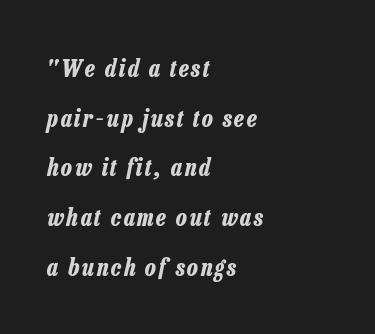
The image shows 24 px bold type, italic (leaning right); set left-aligned, loose line spacing (2.07x), not underlined.
